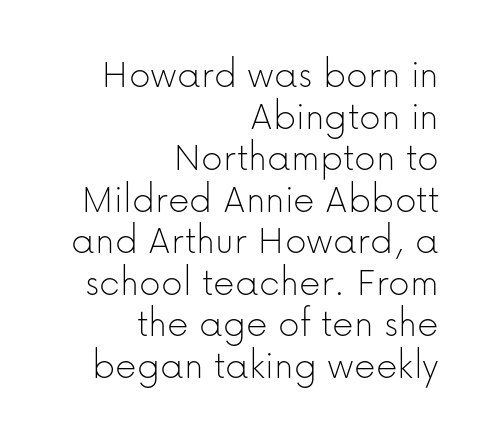
Q: Is the text bold? A: No.
Q: Is the text italic (slanted)? A: No, it is upright.
Q: Is the typeface a serif or a sans-serif typeface? A: Sans-serif.
Q: Is the text underlined? A: No.
Q: How is the paragraph aligned? A: Right-aligned.
Q: Is the spacing between letters normal or unusually wide? A: Normal.
Q: Is the spacing between lines tight, normal or loose? A: Tight.
Q: Width (condensed, normal, or wide)? A: Normal.
Q: Stroke contrast? A: Low.
Q: x-height? A: Medium.
Q: Monospaced? A: No.
